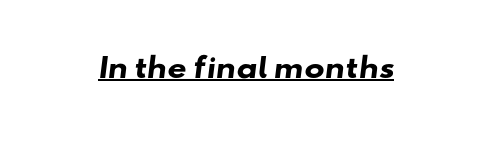
Q: Is the text bold? A: Yes.
Q: Is the text underlined? A: Yes.
Q: Is the spacing between letters normal or unusually wide? A: Normal.
